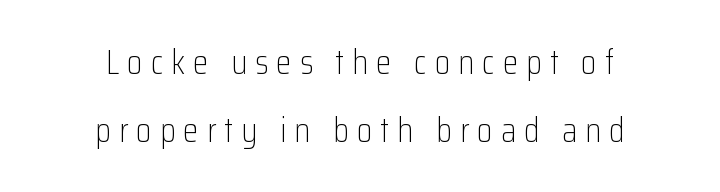
The image shows 35 px light, condensed sans-serif type, upright; set centered, loose line spacing (1.93x), unusually wide letter spacing (+0.23 em), not underlined; low stroke contrast and a medium x-height.
